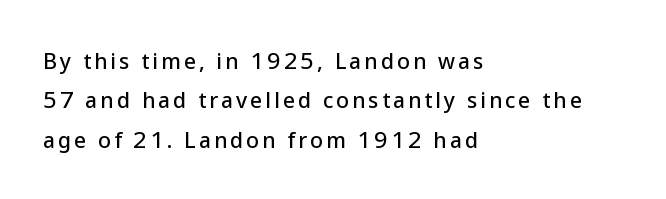
Notice how the stems are strictly vertical — no italics here. The string is rendered with underlining switched off. These lines are set flush left with a ragged right edge.
